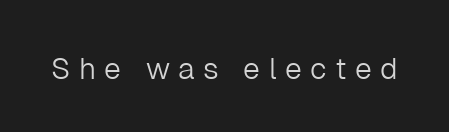
{"serif": "no", "italic": "no", "bold": "no", "weight": "light", "width": "normal", "stroke_contrast": "low", "x_height": "medium", "monospaced": "no", "underline": "no", "letter_spacing": "wide", "letter_spacing_em": 0.28, "glyph_px": 30}
